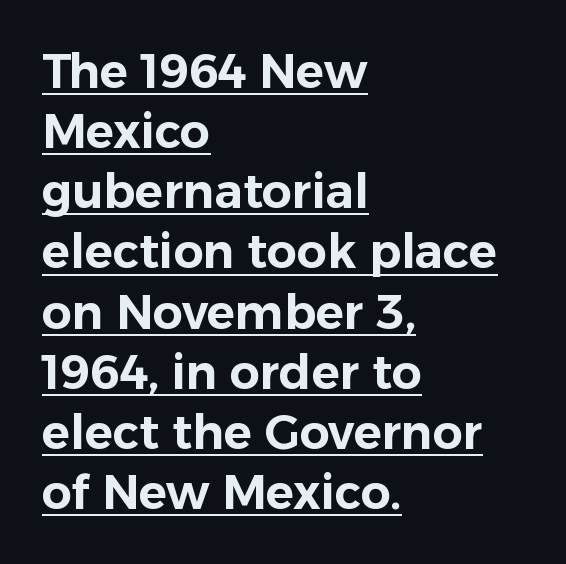
Q: Is the text italic (slanted)? A: No, it is upright.
Q: Is the typeface a serif or a sans-serif typeface? A: Sans-serif.
Q: Is the text underlined? A: Yes.
Q: How is the paragraph aligned? A: Left-aligned.
Q: Is the spacing between letters normal or unusually wide? A: Normal.
Q: Is the spacing between lines tight, normal or loose? A: Normal.
Q: Width (condensed, normal, or wide)? A: Normal.
Q: Stroke contrast? A: Low.
Q: x-height? A: Medium.
Q: Monospaced? A: No.
